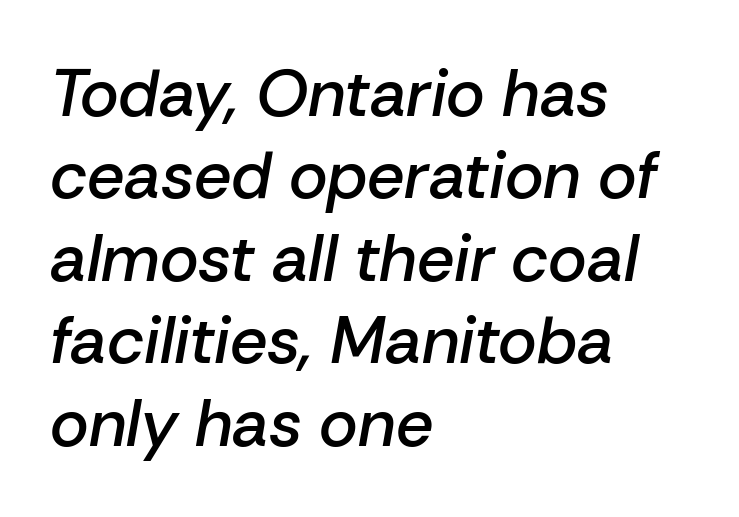
The image shows 66 px semibold type, italic (leaning right); set left-aligned, normal line spacing (1.25x), normal letter spacing, not underlined; low stroke contrast and a medium x-height.
